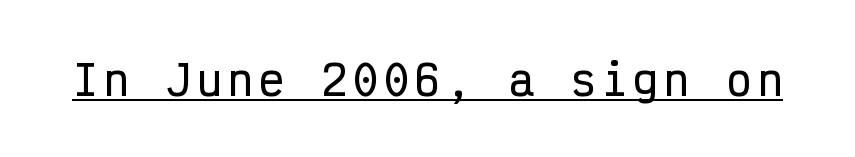
Q: Is the text italic (slanted)? A: No, it is upright.
Q: Is the typeface a serif or a sans-serif typeface? A: Sans-serif.
Q: Is the text underlined? A: Yes.
Q: Width (condensed, normal, or wide)? A: Condensed.
Q: Stroke contrast? A: Low.
Q: x-height? A: Medium.
Q: Monospaced? A: Yes.
